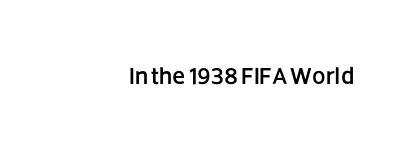
{"italic": "no", "underline": "no", "align": "right", "letter_spacing": "normal", "letter_spacing_em": 0.0, "glyph_px": 24}
